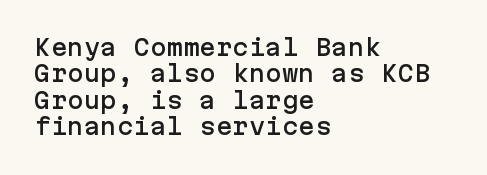
Q: Is the text italic (slanted)? A: No, it is upright.
Q: Is the text underlined? A: No.
Q: How is the paragraph aligned? A: Left-aligned.
Q: Is the spacing between letters normal or unusually wide? A: Normal.
